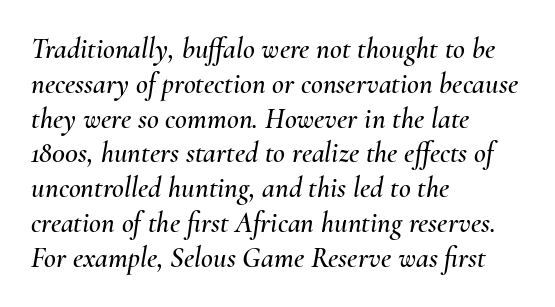
Rendered with sloped, italic letterforms. Is the letter spacing exaggerated? No — it looks like the ordinary default. Quick note: underline off. The setting favours the left margin, as ordinary paragraphs usually do.
